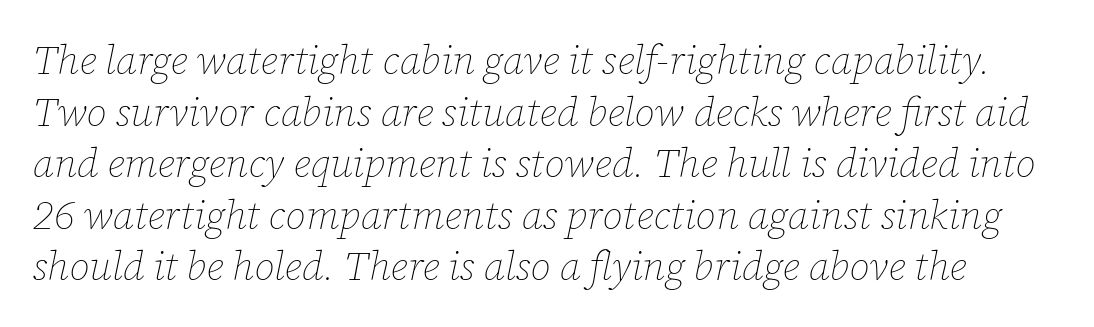
Q: Is the text bold? A: No.
Q: Is the text italic (slanted)? A: Yes, it leans right by about 12 degrees.
Q: Is the text underlined? A: No.
Q: Is the spacing between letters normal or unusually wide? A: Normal.
Q: Is the spacing between lines tight, normal or loose? A: Normal.
Q: Width (condensed, normal, or wide)? A: Normal.
Q: Stroke contrast? A: Low.
Q: x-height? A: Medium.
Q: Monospaced? A: No.
